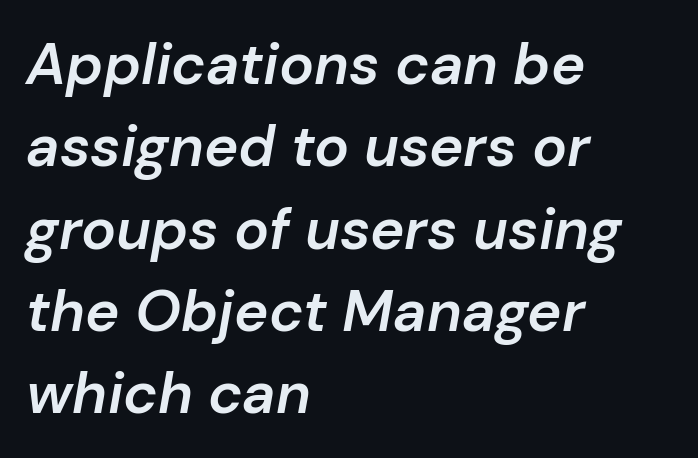
The image shows 58 px semibold type, italic (leaning right); set left-aligned, normal line spacing (1.42x), normal letter spacing, not underlined; low stroke contrast and a medium x-height.
